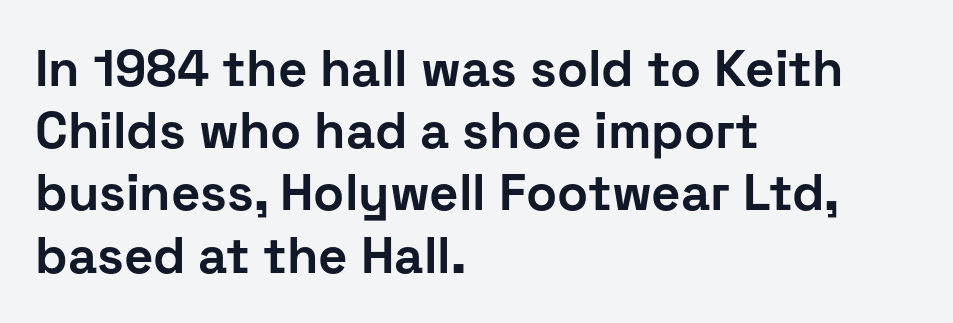
The image shows 51 px bold sans-serif type, upright; set left-aligned, line spacing 1.22x, normal letter spacing, not underlined; low stroke contrast and a medium x-height.
